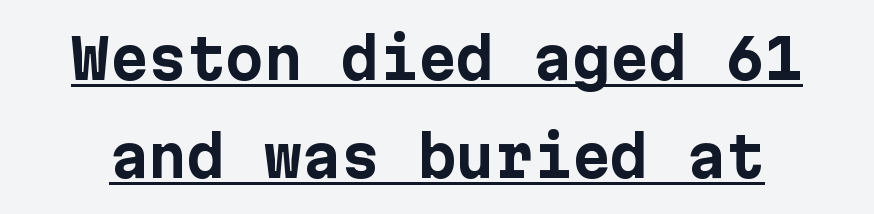
A typesetter would mark this as roman, not italic. The rendering keeps characters at their native spacing. Classification — sans serif. The font is running at its bold setting.
